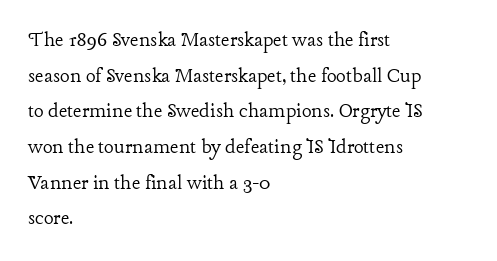
The image shows 23 px text type, upright; set left-aligned, normal line spacing (1.55x), normal letter spacing, not underlined.
